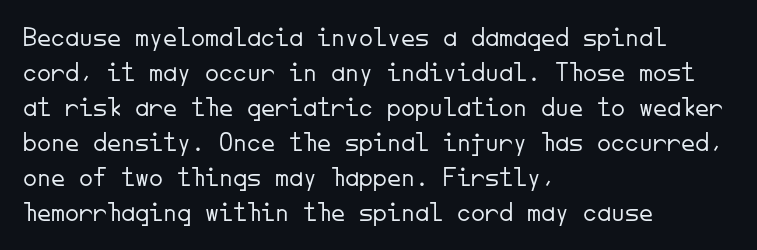
In terms of leading, this rendering sits right in the middle. Posture: upright roman. Each stroke keeps to a modest, everyday thickness or less. The specimen omits any rule beneath the text block's lines.
